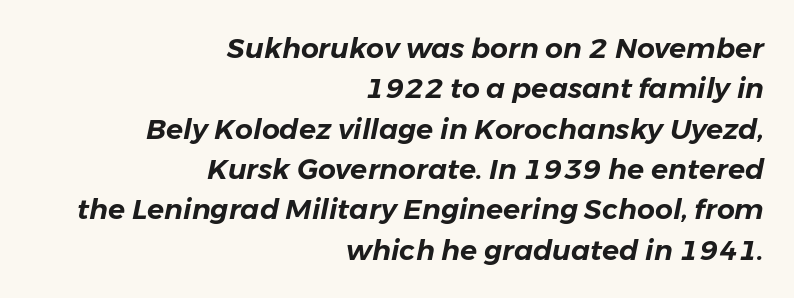
{"italic": "yes", "lean": "right", "slant_degrees": 11, "width": "normal", "stroke_contrast": "low", "x_height": "medium", "monospaced": "no", "underline": "no", "align": "right", "line_spacing": "normal", "line_spacing_ratio": 1.44, "letter_spacing": "normal", "letter_spacing_em": 0.0, "glyph_px": 28}
